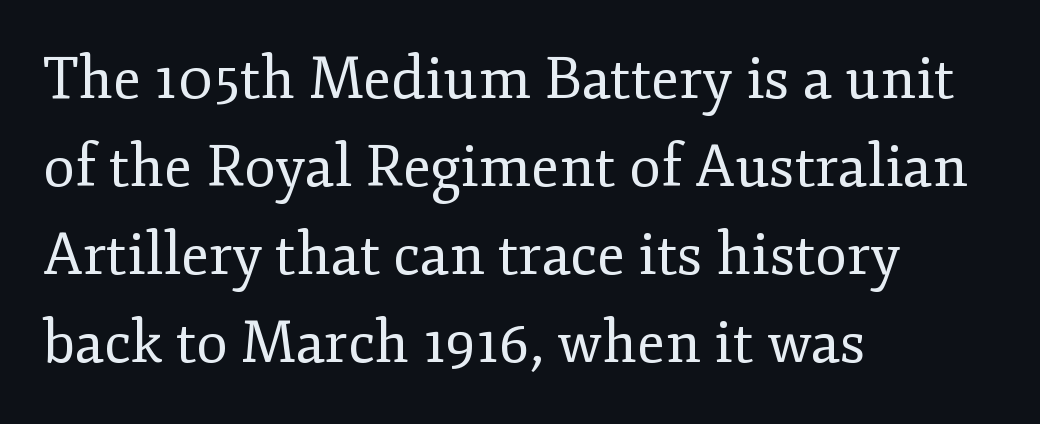
Q: Is the text bold? A: No.
Q: Is the text italic (slanted)? A: No, it is upright.
Q: Is the typeface a serif or a sans-serif typeface? A: Serif.
Q: Is the text underlined? A: No.
Q: How is the paragraph aligned? A: Left-aligned.
Q: Is the spacing between letters normal or unusually wide? A: Normal.
Q: Is the spacing between lines tight, normal or loose? A: Normal.
Q: Width (condensed, normal, or wide)? A: Normal.
Q: Stroke contrast? A: Low.
Q: x-height? A: Small.
Q: Monospaced? A: No.
